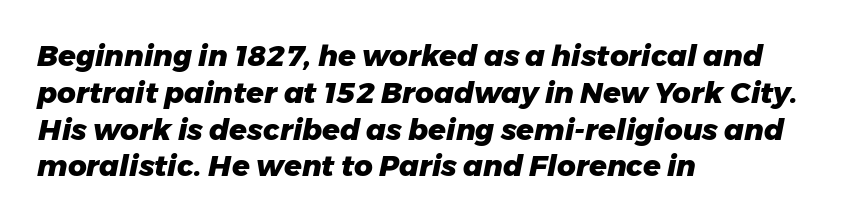
Q: Is the text bold? A: Yes.
Q: Is the text italic (slanted)? A: Yes, it leans right by about 11 degrees.
Q: Is the text underlined? A: No.
Q: How is the paragraph aligned? A: Left-aligned.
Q: Is the spacing between letters normal or unusually wide? A: Normal.
Q: Is the spacing between lines tight, normal or loose? A: Normal.
Q: Width (condensed, normal, or wide)? A: Normal.
Q: Stroke contrast? A: Low.
Q: x-height? A: Medium.
Q: Monospaced? A: No.
